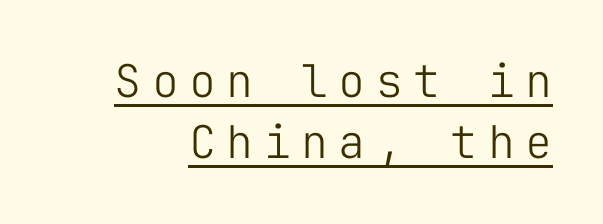
Decoration check: the copy is underlined. This is roman type, the default non-slanted kind. Someone cranked the tracking dial way up on this one. No heavy texture on the line: the type isn't bold. A typesetter would call this monospace, since all characters share one set width. Vertical spacing — default.
